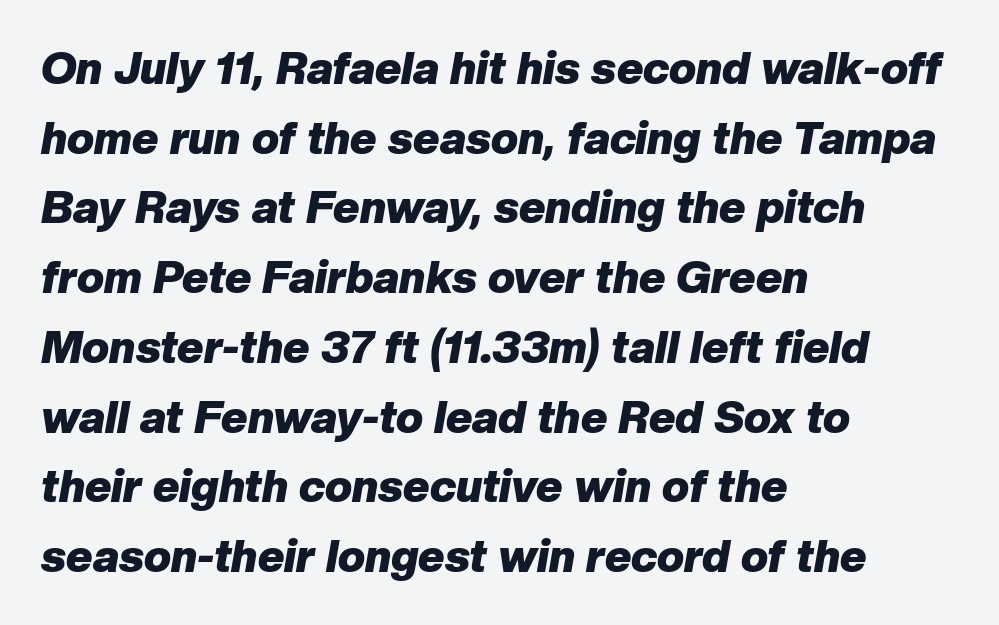
Beneath every word, the page is bare. Does the leading feel generous? No, just average. This sample is left-justified, so line endings fall wherever the words run out. Is this a fixed-width face? No — the glyphs have proportional, varying widths.
